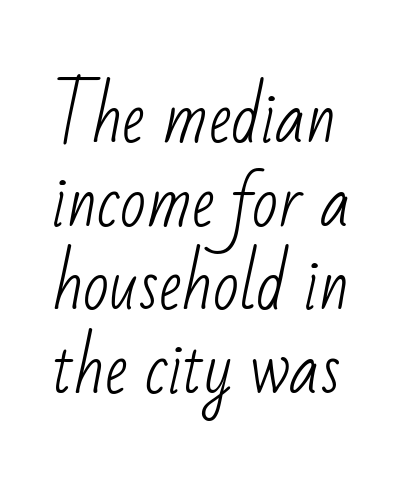
The typeface chosen for these lines omits serifs. These lines are rendered in a variable-pitch font. Stem width sits at or under what a default text font uses. Nobody drew a line under any word here. This sample uses plain, unmodified letter spacing.
